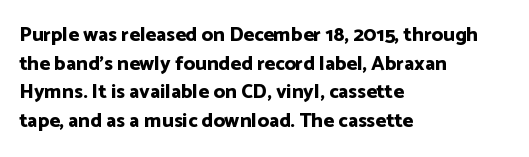
Q: Is the text bold? A: Yes.
Q: Is the text italic (slanted)? A: No, it is upright.
Q: Is the text underlined? A: No.
Q: How is the paragraph aligned? A: Left-aligned.
Q: Is the spacing between letters normal or unusually wide? A: Normal.
Q: Is the spacing between lines tight, normal or loose? A: Normal.
